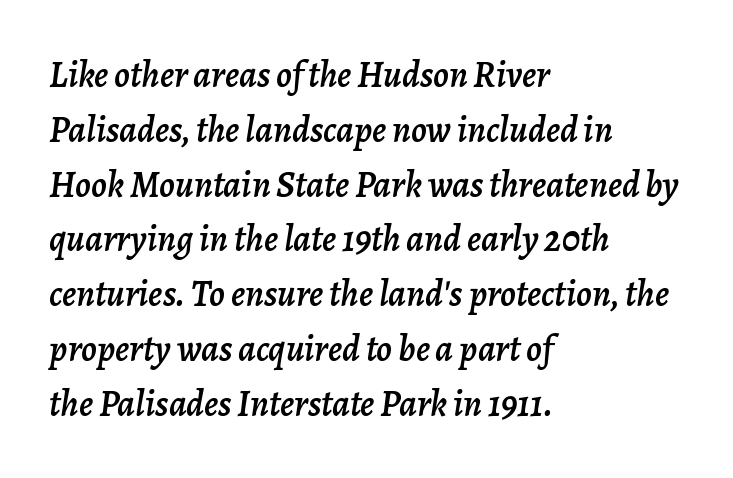
Do the characters align in a grid? No, the font is proportional. Between one letter and the next there's only the usual sliver of space. Check under the words: just untouched page. Regarding leading, the lines here are spaced in the standard way. The rendering applies a slant to the glyphs. The rendering anchors every line to the left-hand side.
